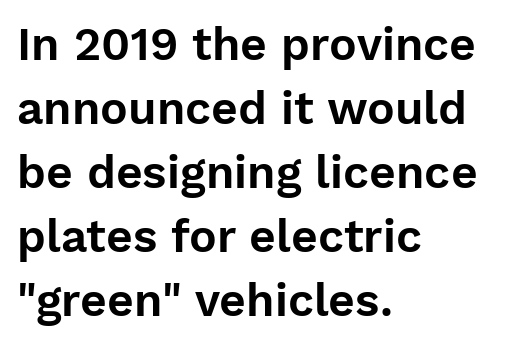
The image shows 46 px sans-serif type, upright; set left-aligned, normal line spacing (1.39x), normal letter spacing, not underlined; low stroke contrast and a medium x-height.
